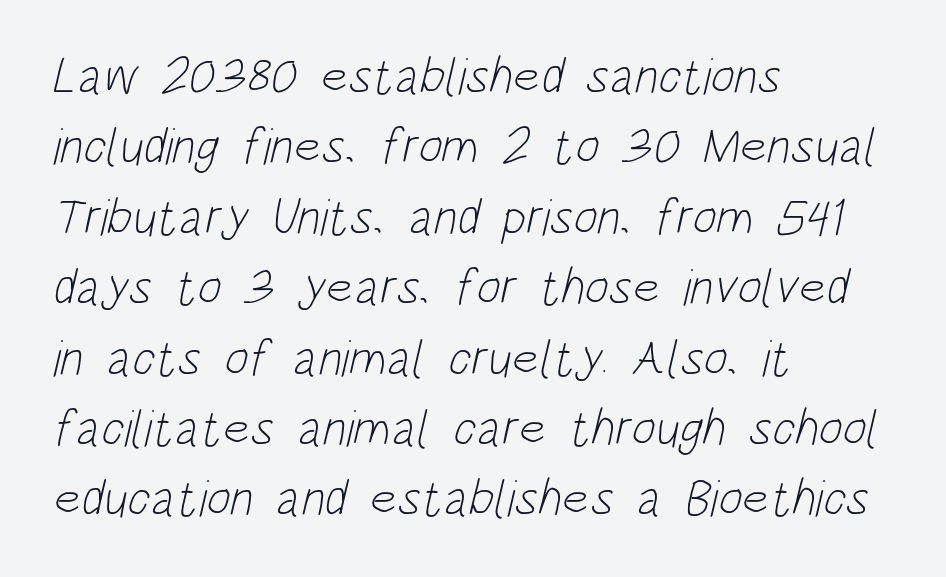
Nothing sits at the stroke ends, so this counts as sans-serif. Rule under the text: the space is simply empty. Casual observation: everything's shoved over to the left. Each new line begins a customary step beneath the previous one.
